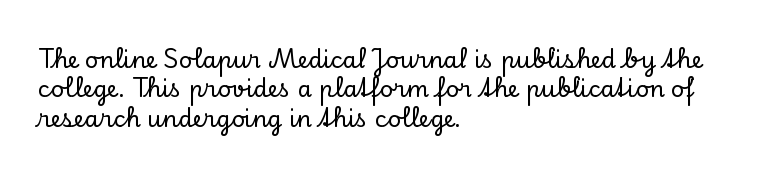
Q: Is the text italic (slanted)? A: No, it is upright.
Q: Is the text underlined? A: No.
Q: How is the paragraph aligned? A: Left-aligned.
Q: Is the spacing between letters normal or unusually wide? A: Normal.
Q: Is the spacing between lines tight, normal or loose? A: Normal.
